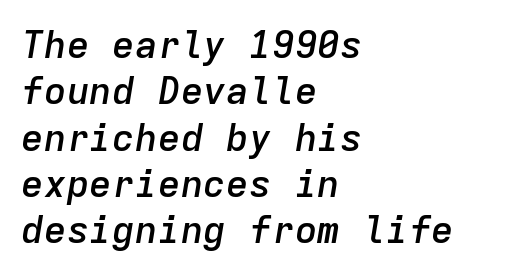
The image shows 38 px semibold type, italic (leaning right), monospaced; set left-aligned, line spacing 1.22x, normal letter spacing, not underlined; low stroke contrast and a medium x-height.
